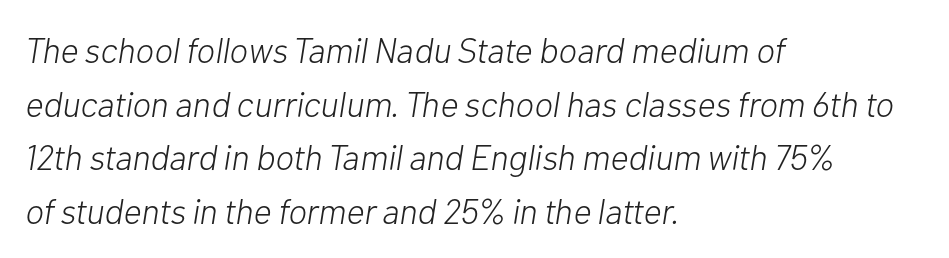
{"italic": "yes", "lean": "right", "slant_degrees": 10, "bold": "no", "weight": "light", "width": "normal", "stroke_contrast": "low", "x_height": "medium", "monospaced": "no", "underline": "no", "align": "left", "line_spacing": "normal", "line_spacing_ratio": 1.53, "letter_spacing": "normal", "letter_spacing_em": 0.0, "glyph_px": 35}
